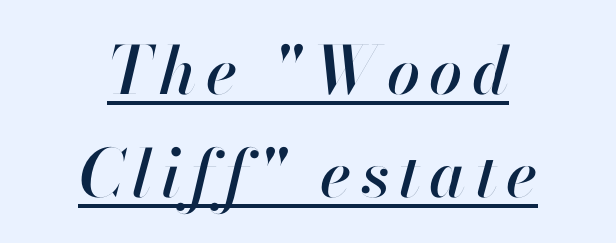
Spacing verdict: proportional, widths tailored to each character. The typography opts for an oblique posture over an upright one. The rag falls on both sides of this text block equally. Looks like someone drew a line under every word here. Baseline-to-baseline distance is the conventional proportion of letter height.
